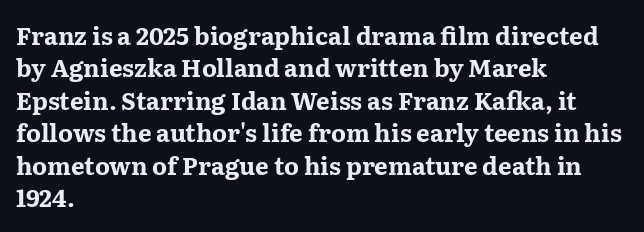
Whoever set this chose a conventional vertical rhythm. Emphasis by weight is at full strength: bold. The setting favours the left margin, as ordinary paragraphs usually do. Glance below the letters and you will spot only blank space. Rendered with straight, roman letterforms.
